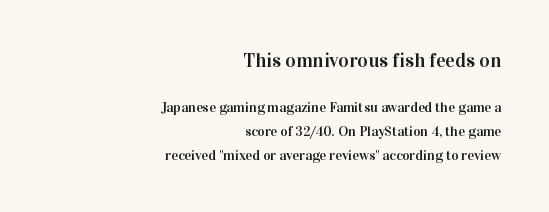
Compared with a flush-left layout, this one pins lines to the opposite, right side. The specimen reads as upright at a glance. The rendering uses a moderate line-height, typical for paragraphs. Scale decreases going downward across the two blocks. The tracking reads as untouched default to a designer's eye.
